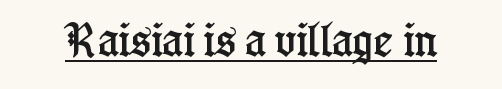
The image shows 37 px condensed serif type, upright; set normal letter spacing, underlined; low stroke contrast and a medium x-height.
